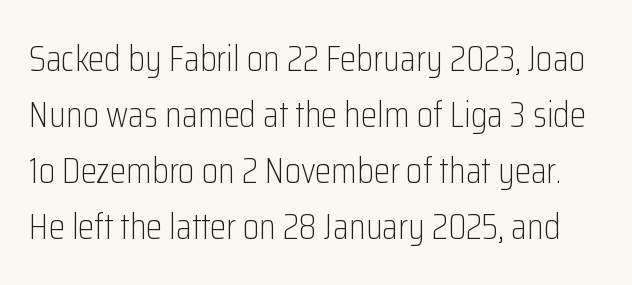
Here the designer chose a conventional face with non-uniform glyph widths. Nope, no serifs anywhere on these letters. Type without underlining. Is the type heavy? It reads as light-to-regular instead. Every character sits straight up, as roman type does. The leading is moderate, giving the passage an even texture.
